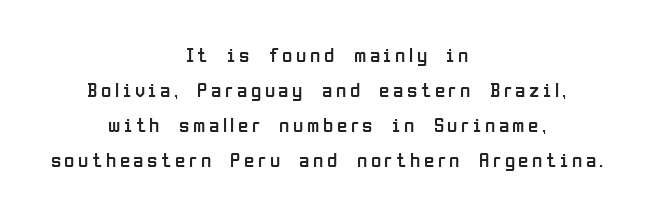
{"italic": "no", "bold": "no", "underline": "no", "align": "center", "line_spacing": "normal", "line_spacing_ratio": 1.66, "glyph_px": 21}
